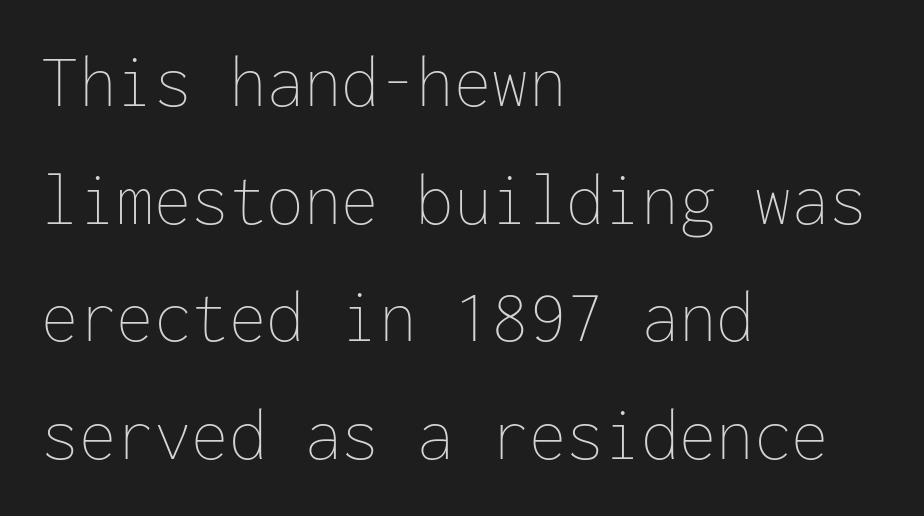
The image shows 75 px thin type, upright, monospaced; set left-aligned, normal line spacing (1.57x), normal letter spacing, not underlined; low stroke contrast and a medium x-height.
